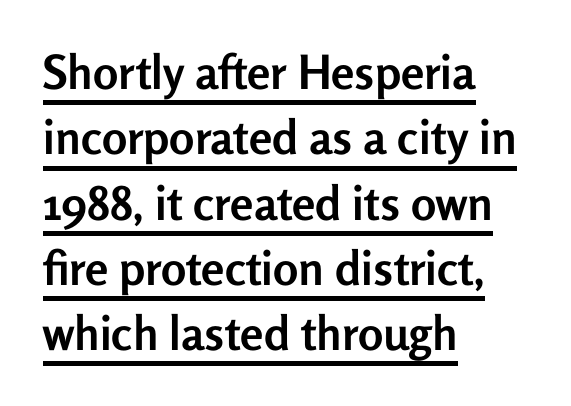
{"serif": "no", "italic": "no", "bold": "yes", "weight": "semibold", "width": "normal", "stroke_contrast": "low", "x_height": "medium", "monospaced": "no", "underline": "yes", "align": "left", "line_spacing": "normal", "line_spacing_ratio": 1.39, "letter_spacing": "normal", "letter_spacing_em": 0.0, "glyph_px": 47}
